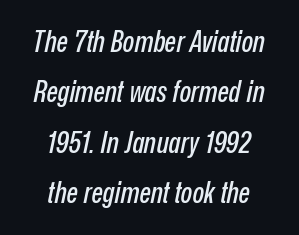
{"italic": "yes", "lean": "right", "slant_degrees": 12, "width": "condensed", "stroke_contrast": "low", "x_height": "medium", "monospaced": "no", "underline": "no", "align": "center", "line_spacing": "normal", "line_spacing_ratio": 1.68, "letter_spacing": "normal", "letter_spacing_em": 0.0, "glyph_px": 30}
